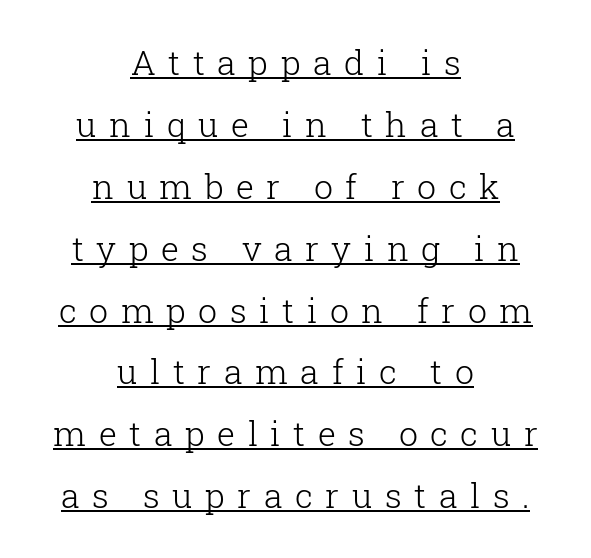
Every character sits straight up, as roman type does. Regarding serifs, this sample has them. This rendering features underlined lettering. The letters look calm and open, with moderate or lighter stems. Neither beginnings nor endings align; midpoints do.
